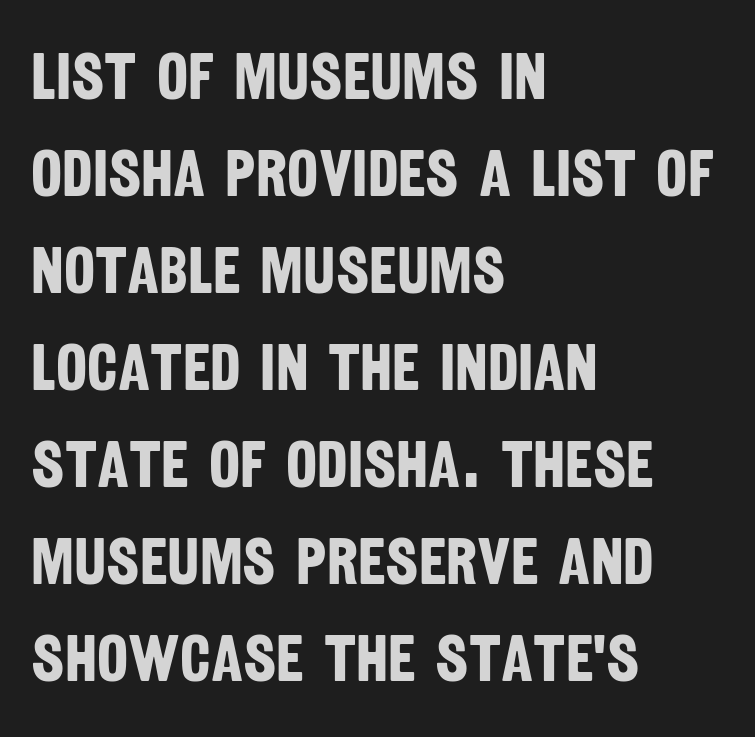
The image shows 66 px bold, condensed sans-serif type; set left-aligned, normal line spacing (1.47x), normal letter spacing, not underlined; low stroke contrast and a large x-height.
